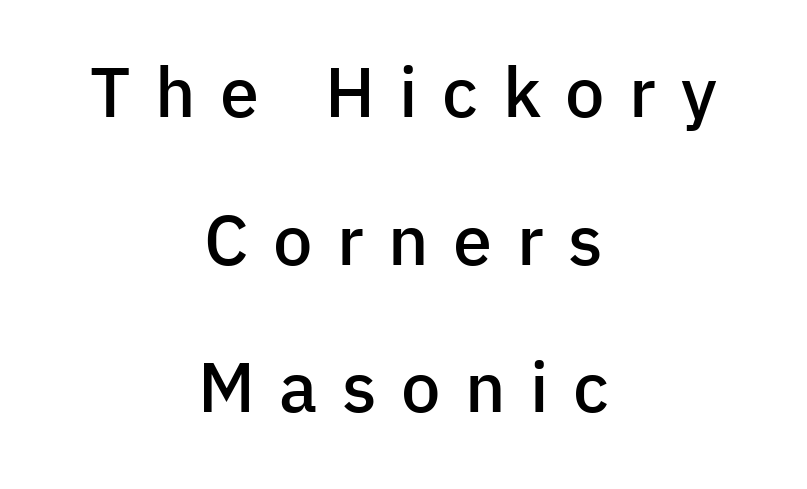
{"serif": "no", "italic": "no", "bold": "semi", "weight": "semibold", "width": "normal", "stroke_contrast": "low", "x_height": "medium", "monospaced": "no", "underline": "no", "align": "center", "line_spacing": "loose", "line_spacing_ratio": 2.11, "letter_spacing": "wide", "letter_spacing_em": 0.35, "glyph_px": 70}
